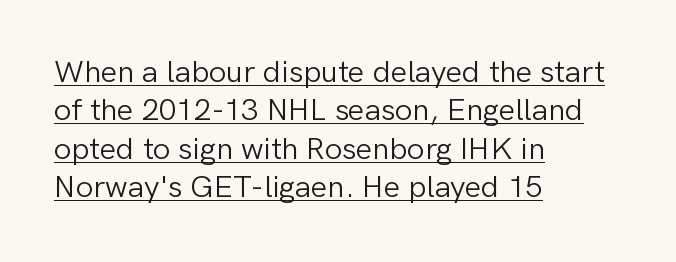
The image shows 31 px light sans-serif type, upright; set left-aligned, line spacing 1.24x, normal letter spacing, underlined; low stroke contrast and a medium x-height.
